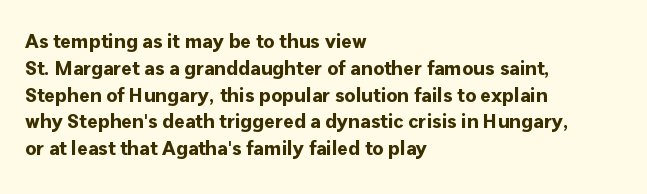
The image shows 20 px bold type, upright; set left-aligned, normal line spacing (1.34x), normal letter spacing, not underlined.
